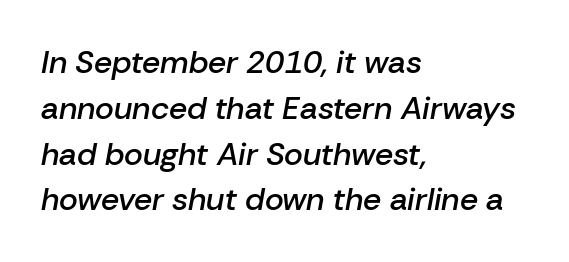
{"italic": "yes", "lean": "right", "slant_degrees": 10, "bold": "semi", "weight": "semibold", "width": "normal", "stroke_contrast": "low", "x_height": "medium", "monospaced": "no", "underline": "no", "align": "left", "line_spacing": "normal", "line_spacing_ratio": 1.43, "letter_spacing": "normal", "letter_spacing_em": 0.0, "glyph_px": 32}
